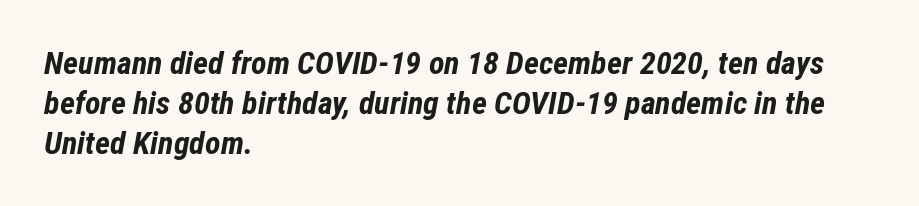
Check under the words: just untouched page. Looking at the ascenders, they clearly lean. The passage shown stacks its lines at a standard gap. A typesetter would call this proportional, since set widths differ per character. Horizontal alignment here is leftward, the default for most running prose. Compared with an ordinary text face, these strokes are far heavier — a full bold.
